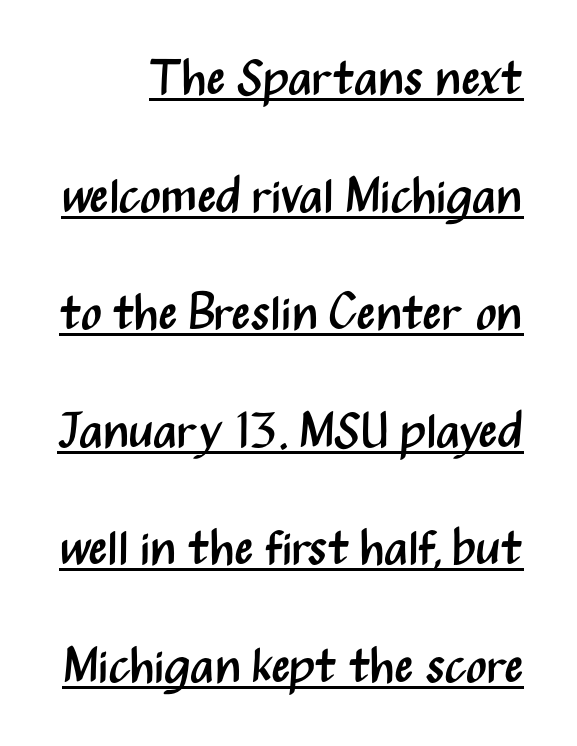
The image shows 49 px regular-weight, condensed sans-serif type, upright; set loose line spacing (2.4x), normal letter spacing, underlined; medium stroke contrast and a medium x-height.
